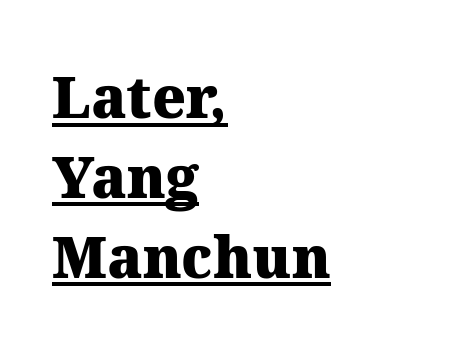
The image shows 57 px heavy serif type, upright; set left-aligned, normal line spacing (1.4x), normal letter spacing, underlined; medium stroke contrast and a medium x-height.
